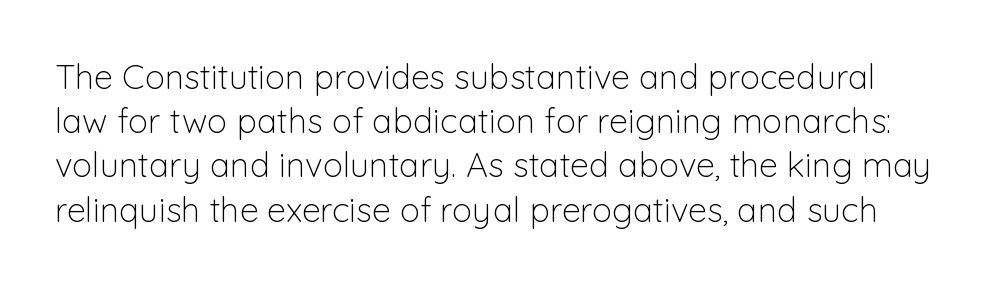
Q: Is the text bold? A: No.
Q: Is the text italic (slanted)? A: No, it is upright.
Q: Is the typeface a serif or a sans-serif typeface? A: Sans-serif.
Q: Is the text underlined? A: No.
Q: Is the spacing between letters normal or unusually wide? A: Normal.
Q: Is the spacing between lines tight, normal or loose? A: Normal.
Q: Width (condensed, normal, or wide)? A: Normal.
Q: Stroke contrast? A: Low.
Q: x-height? A: Medium.
Q: Monospaced? A: No.
